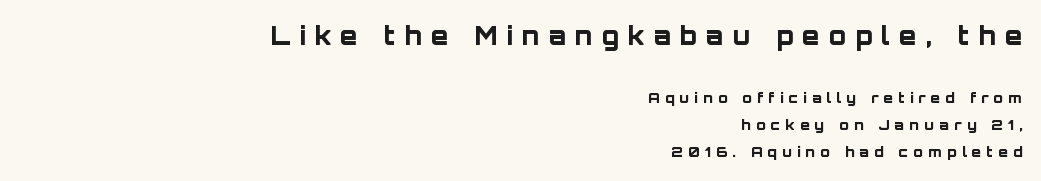
Q: Is the text bold? A: Yes.
Q: Is the text italic (slanted)? A: No, it is upright.
Q: Is the text underlined? A: No.
Q: How is the paragraph aligned? A: Right-aligned.
Q: Is the spacing between letters normal or unusually wide? A: Unusually wide.
Q: Is the spacing between lines tight, normal or loose? A: Loose.
Q: Which block of text is set in a larger size, the first (top) or the second (bottom)? A: The first (top) one.
